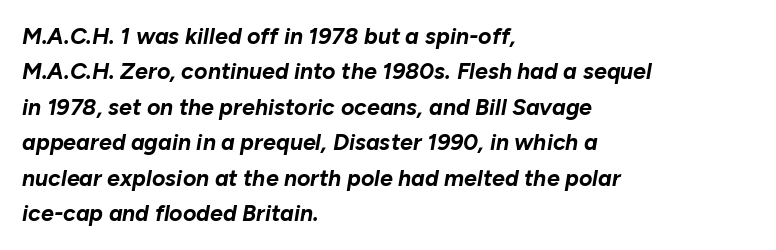
The image shows 23 px bold type, italic (leaning right); set left-aligned, normal line spacing (1.54x), normal letter spacing, not underlined.
